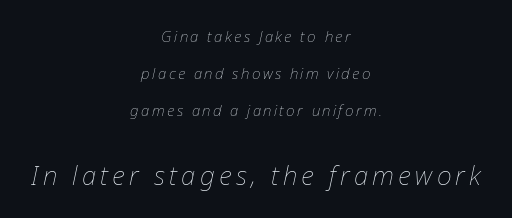
Q: Is the text bold? A: No.
Q: Is the text italic (slanted)? A: Yes, it leans right by about 12 degrees.
Q: Is the text underlined? A: No.
Q: How is the paragraph aligned? A: Centered.
Q: Is the spacing between lines tight, normal or loose? A: Loose.
Q: Which block of text is set in a larger size, the first (top) or the second (bottom)? A: The second (bottom) one.
